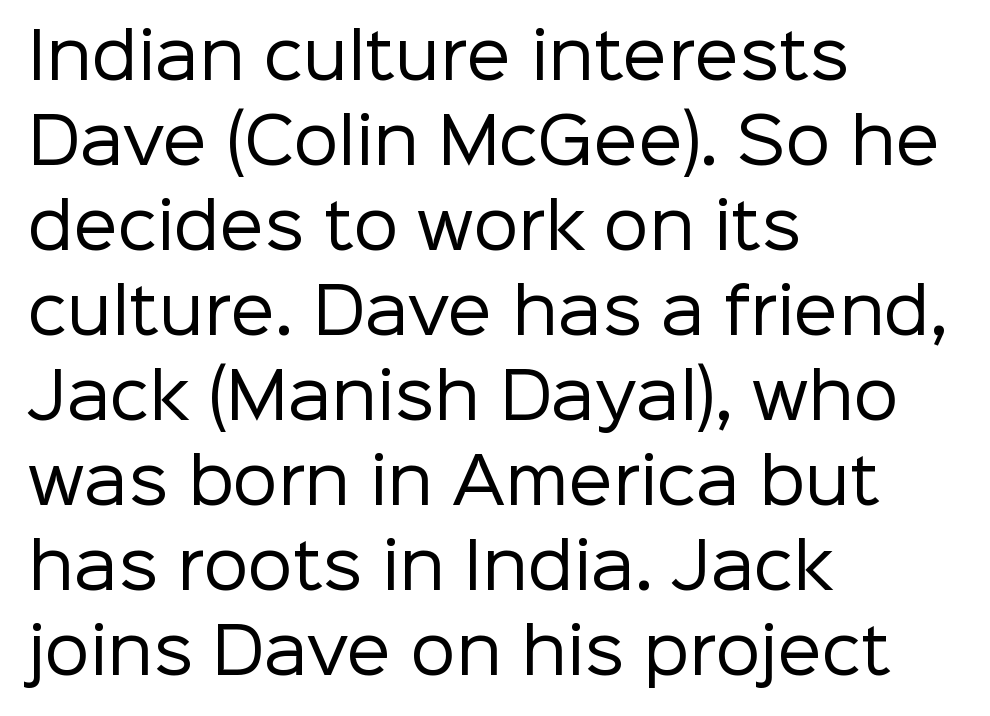
The image shows 63 px regular-weight sans-serif type, upright; set left-aligned, normal line spacing (1.35x), normal letter spacing, not underlined; low stroke contrast and a medium x-height.
